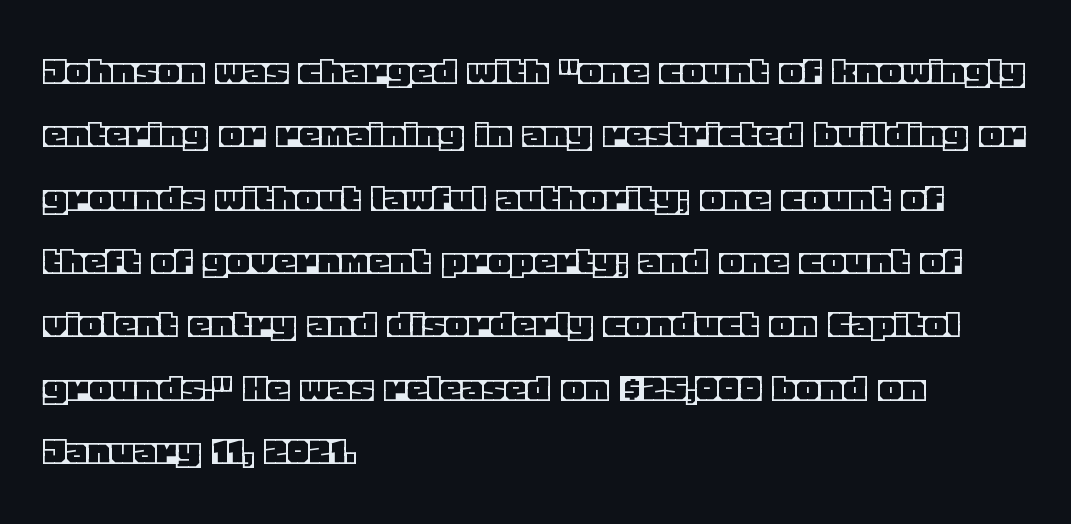
{"italic": "no", "width": "normal", "x_height": "large", "monospaced": "no", "underline": "no", "align": "left", "line_spacing": "normal", "line_spacing_ratio": 1.44, "letter_spacing": "normal", "letter_spacing_em": 0.0, "glyph_px": 44}
